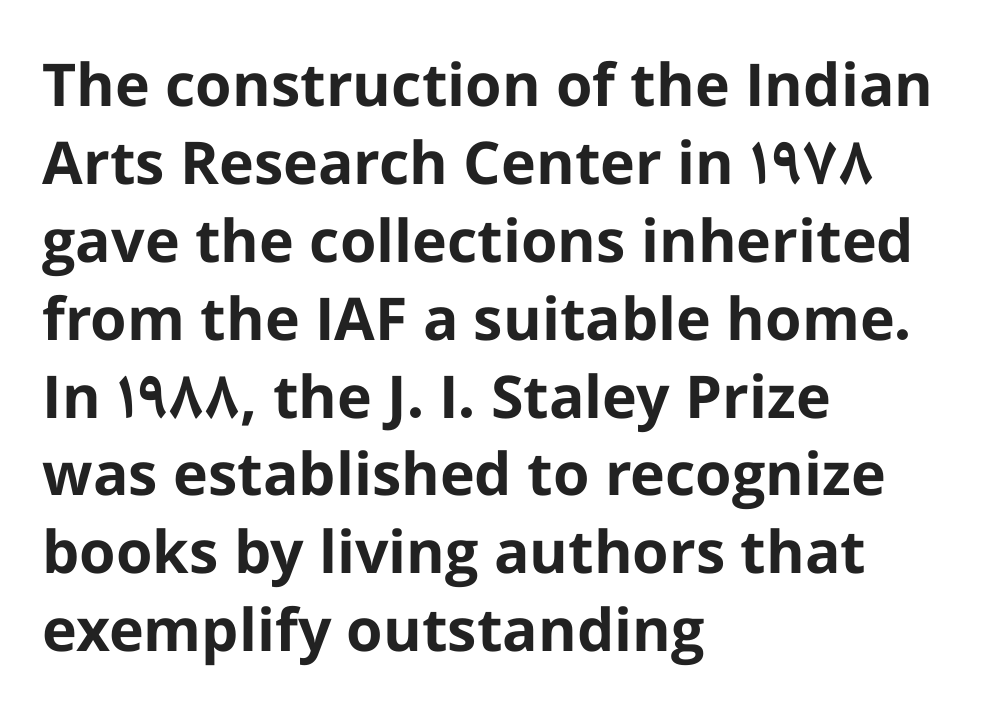
The image shows 59 px bold sans-serif type, upright; set left-aligned, normal line spacing (1.32x), normal letter spacing, not underlined; low stroke contrast and a medium x-height.
